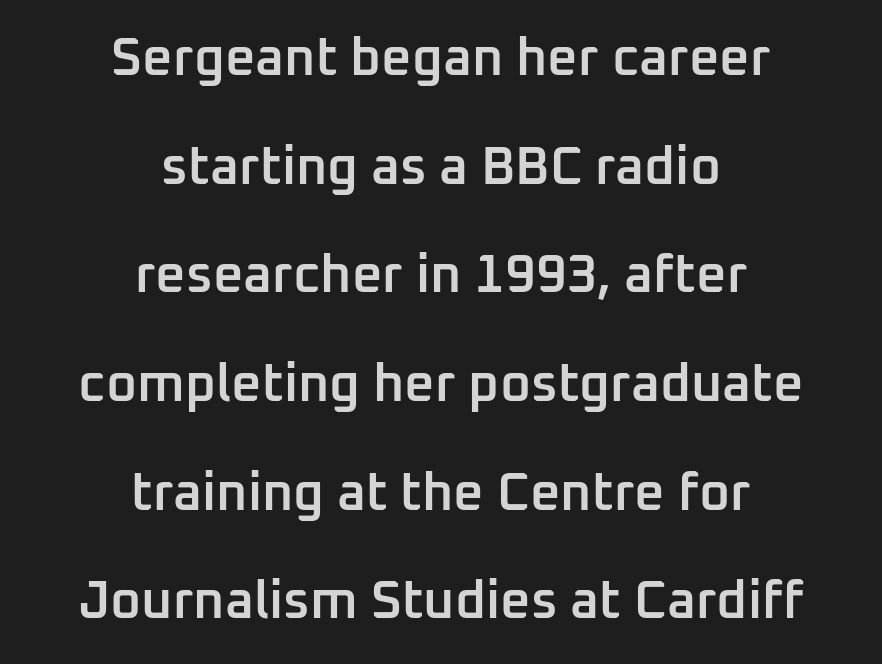
{"serif": "no", "italic": "no", "bold": "semi", "weight": "semibold", "width": "normal", "stroke_contrast": "low", "x_height": "medium", "monospaced": "no", "underline": "no", "align": "center", "line_spacing": "loose", "line_spacing_ratio": 2.05, "letter_spacing": "normal", "letter_spacing_em": 0.0, "glyph_px": 53}
